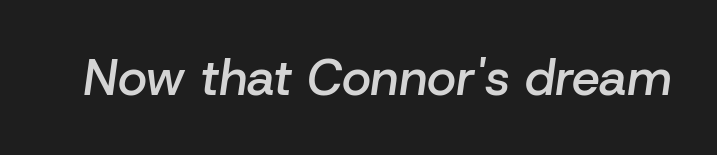
{"italic": "yes", "lean": "right", "slant_degrees": 8, "bold": "semi", "weight": "semibold", "width": "normal", "stroke_contrast": "low", "x_height": "medium", "monospaced": "no", "underline": "no", "letter_spacing": "normal", "letter_spacing_em": 0.0, "glyph_px": 50}
